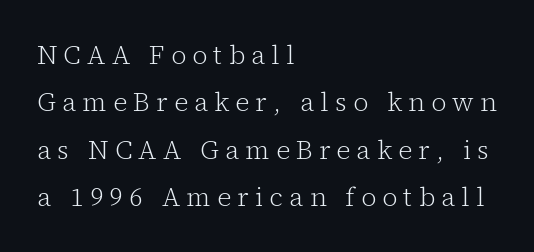
Stems and bowls with no extra thickness — not bold. Does the copy run flush right? No — it runs flush left. Italic? Not at all — the glyphs are vertical. Anything drawn beneath the words? Only blank space. Letter spacing: wide.
